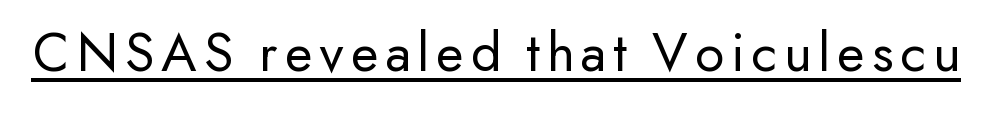
A sans-serif font was chosen for this passage. The face used here is proportionally spaced, like ordinary book or web type. It's the straight-up-and-down kind of type. Stems here are at most as thick as an everyday book face. The passage shown is underscored from start to finish.
